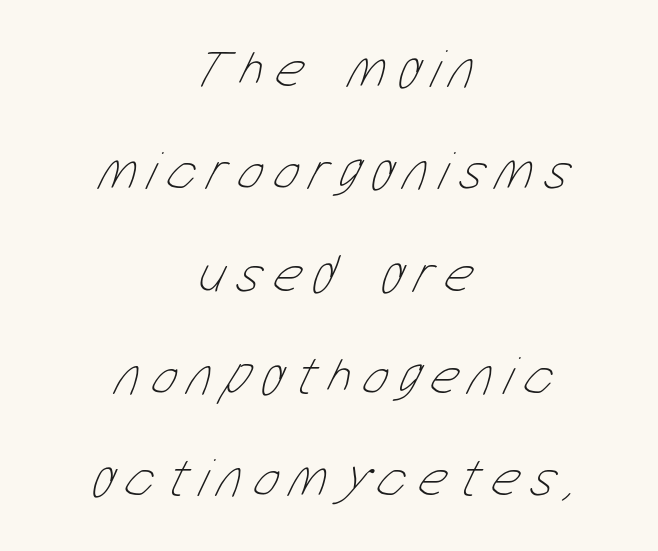
{"bold": "no", "weight": "thin", "width": "condensed", "stroke_contrast": "low", "x_height": "medium", "monospaced": "no", "underline": "no", "align": "center", "line_spacing_ratio": 1.86, "letter_spacing": "wide", "letter_spacing_em": 0.2, "glyph_px": 55}
